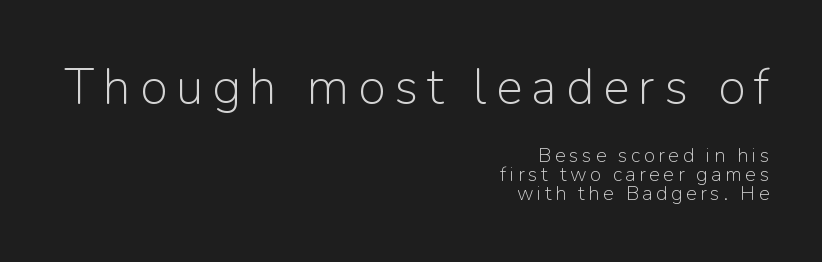
Weight: not bold — regular or lighter. Right-aligned paragraph, ragged on the left. Horizontal bands of white between lines are thin slivers. You can tell from the bare stems that sans-serif type was used. The letters in the upper block stand taller than those in the block below. These lines are rendered in a variable-pitch font.
